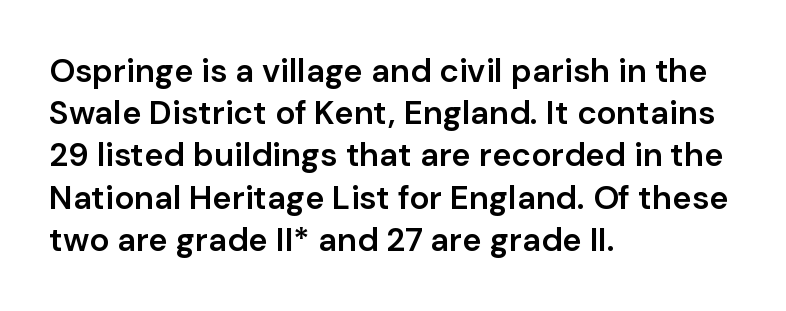
The image shows 33 px semibold sans-serif type, upright; set left-aligned, normal line spacing (1.28x), normal letter spacing, not underlined; low stroke contrast and a medium x-height.
